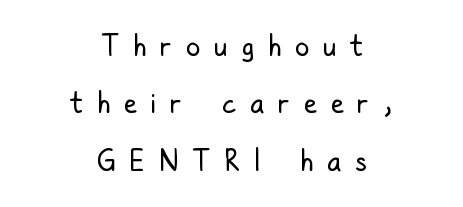
The image shows 29 px regular-weight, condensed sans-serif type, upright; set centered, loose line spacing (1.98x), unusually wide letter spacing (+0.48 em), not underlined; low stroke contrast and a medium x-height.
